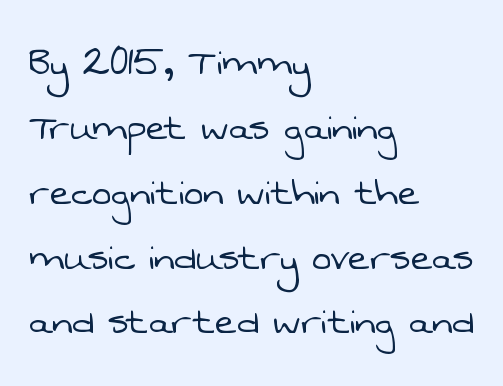
Where is the straight margin? On the left. Short note: letters normally spaced. The font sits on the lighter half of the weight spectrum, regular included. Character widths vary here, with narrow letters taking less room than wide ones. The baseline area is clear.
